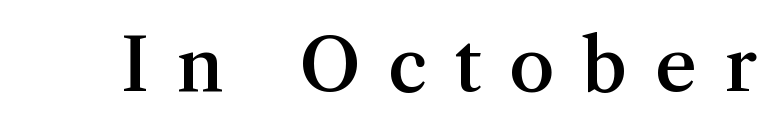
The image shows 73 px semibold serif type, upright; set unusually wide letter spacing (+0.38 em), not underlined; medium stroke contrast and a medium x-height.
